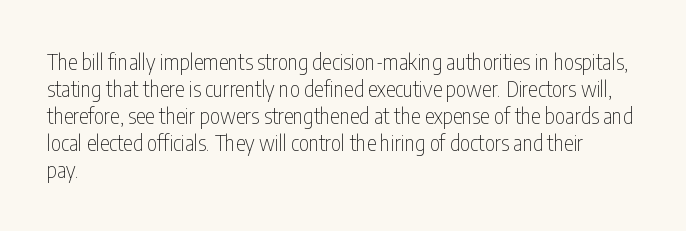
The image shows 22 px text type, upright; set left-aligned, line spacing 1.23x, normal letter spacing, not underlined.
